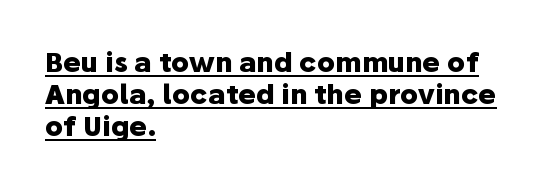
Is the letter spacing exaggerated? No — it looks like the ordinary default. Emphasis is given by a line drawn under the lettering. The letters stand upright; this is a roman face. Where is the straight margin? On the left.
